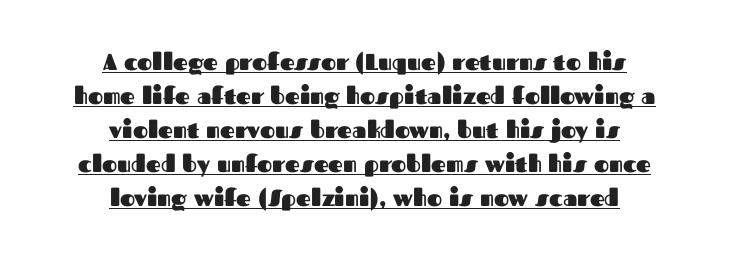
The vertical gap from one line to the next is medium. The horizontal fit of the characters is conventional and even. It's the straight-up-and-down kind of type. Plenty of ink on the page — the face is bold.
